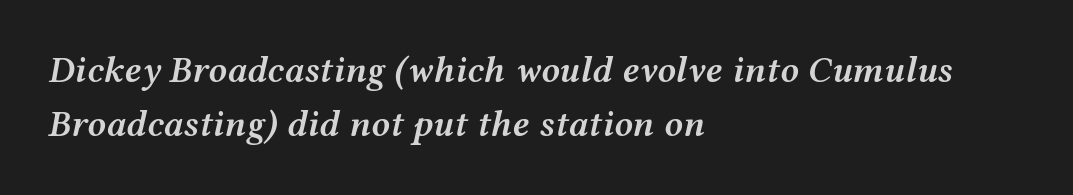
Slant detected: the letters are inclined. Here the designer chose a conventional face with non-uniform glyph widths. Whoever set this chose a conventional vertical rhythm. The ragged edge is on the right, which tells us the setting is flush left. A fair bit of extra ink — the face is semibold, not bold. Letters rest on an invisible, unmarked baseline.
